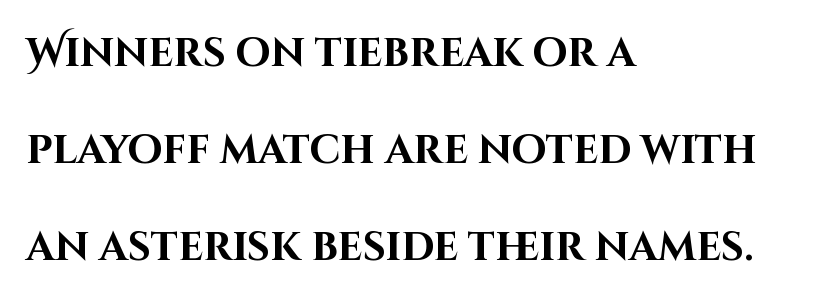
Each letter keeps its own natural width here, so spacing adapts to shape. The space beneath each line is pristine and unruled. Caption: standard tracking, unaltered. A roman cut, with each character standing at attention.
